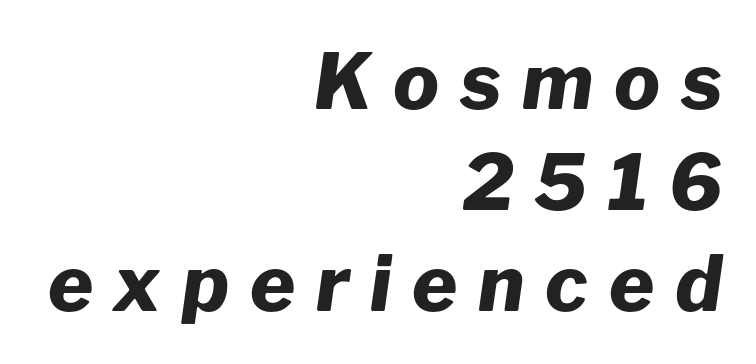
{"italic": "yes", "lean": "right", "slant_degrees": 8, "bold": "yes", "weight": "heavy", "width": "normal", "stroke_contrast": "low", "x_height": "medium", "monospaced": "no", "underline": "no", "align": "right", "line_spacing": "normal", "line_spacing_ratio": 1.31, "letter_spacing": "wide", "letter_spacing_em": 0.27, "glyph_px": 77}
